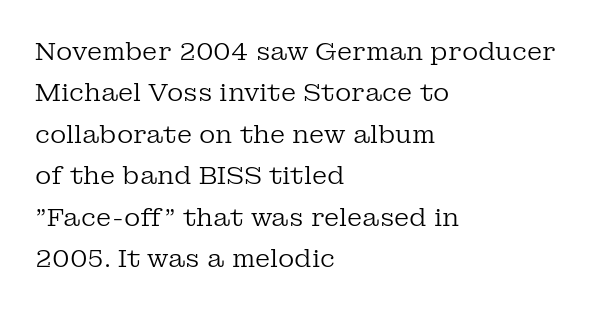
These lines stack with their left ends in a neat column. A typesetter would mark this as roman, not italic. The string is rendered with underlining switched off. Regarding leading, the lines here are spaced in the standard way.
